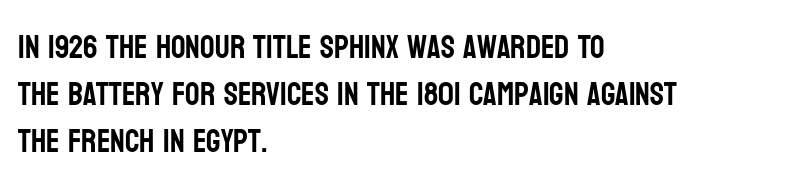
{"serif": "no", "italic": "no", "width": "condensed", "stroke_contrast": "low", "x_height": "large", "monospaced": "no", "underline": "no", "align": "left", "line_spacing": "normal", "line_spacing_ratio": 1.47, "letter_spacing": "normal", "letter_spacing_em": 0.0, "glyph_px": 32}
